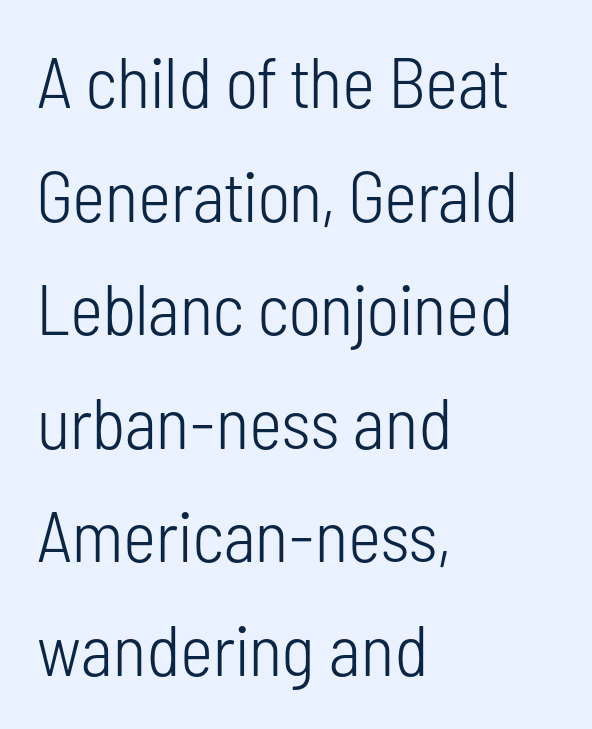
{"serif": "no", "italic": "no", "bold": "no", "weight": "light", "width": "condensed", "stroke_contrast": "low", "x_height": "medium", "monospaced": "no", "underline": "no", "align": "left", "line_spacing": "normal", "line_spacing_ratio": 1.6, "letter_spacing": "normal", "letter_spacing_em": 0.0, "glyph_px": 71}
